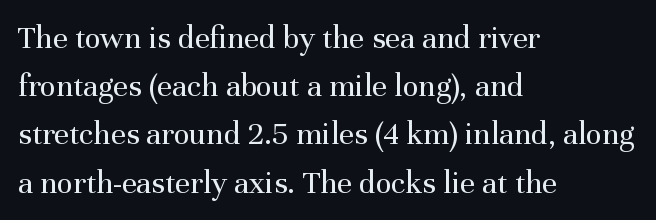
Q: Is the text bold? A: No.
Q: Is the text italic (slanted)? A: No, it is upright.
Q: Is the typeface a serif or a sans-serif typeface? A: Serif.
Q: Is the text underlined? A: No.
Q: How is the paragraph aligned? A: Left-aligned.
Q: Is the spacing between letters normal or unusually wide? A: Normal.
Q: Is the spacing between lines tight, normal or loose? A: Normal.
Q: Width (condensed, normal, or wide)? A: Normal.
Q: Stroke contrast? A: Medium.
Q: x-height? A: Medium.
Q: Monospaced? A: No.
